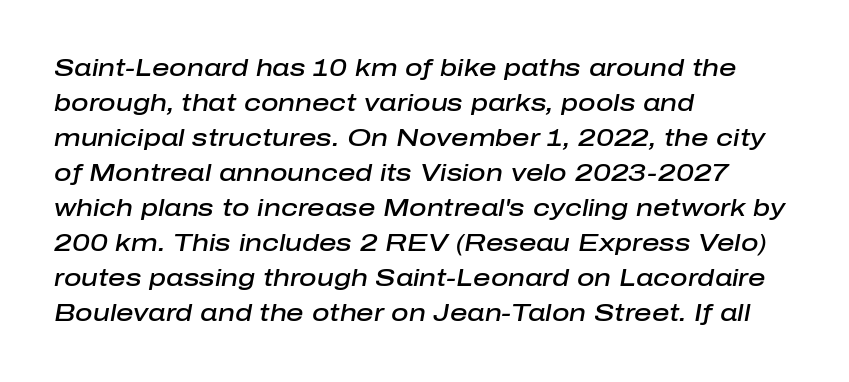
{"italic": "yes", "lean": "right", "slant_degrees": 10, "bold": "semi", "underline": "no", "align": "left", "line_spacing": "normal", "line_spacing_ratio": 1.46, "letter_spacing": "normal", "letter_spacing_em": 0.0, "glyph_px": 24}
